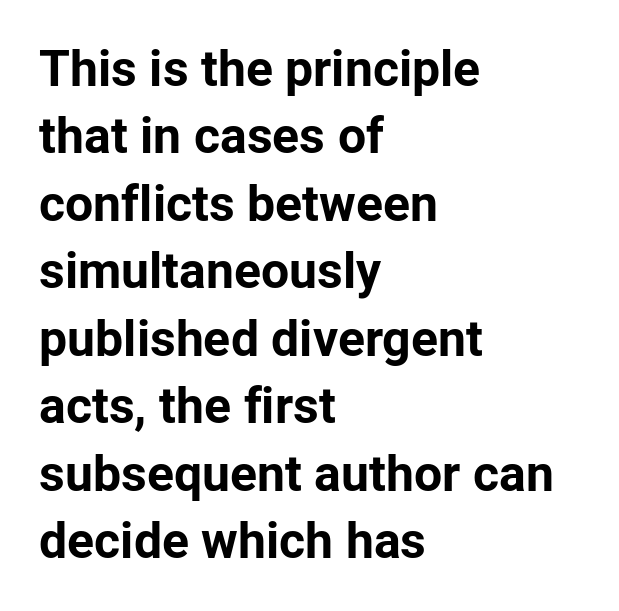
{"serif": "no", "italic": "no", "bold": "yes", "weight": "bold", "width": "normal", "stroke_contrast": "low", "x_height": "medium", "monospaced": "no", "underline": "no", "align": "left", "line_spacing": "normal", "line_spacing_ratio": 1.35, "letter_spacing": "normal", "letter_spacing_em": 0.0, "glyph_px": 50}
